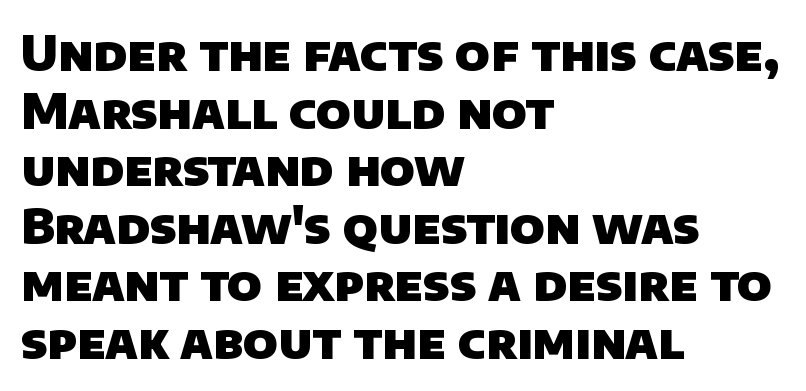
Q: Is the text bold? A: Yes.
Q: Is the typeface a serif or a sans-serif typeface? A: Sans-serif.
Q: Is the text underlined? A: No.
Q: How is the paragraph aligned? A: Left-aligned.
Q: Is the spacing between letters normal or unusually wide? A: Normal.
Q: Width (condensed, normal, or wide)? A: Normal.
Q: Stroke contrast? A: Low.
Q: x-height? A: Large.
Q: Monospaced? A: No.
